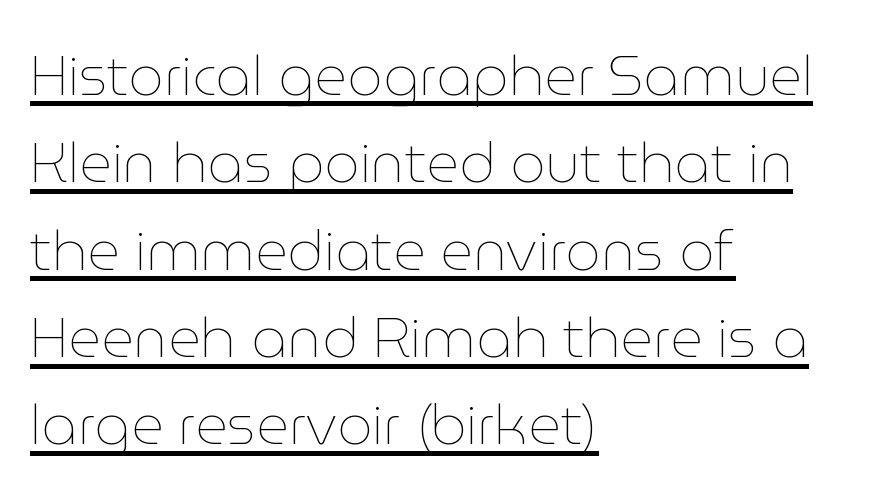
{"italic": "no", "bold": "no", "weight": "thin", "width": "normal", "stroke_contrast": "low", "x_height": "medium", "monospaced": "no", "underline": "yes", "align": "left", "line_spacing": "normal", "line_spacing_ratio": 1.56, "letter_spacing": "normal", "letter_spacing_em": 0.0, "glyph_px": 56}
